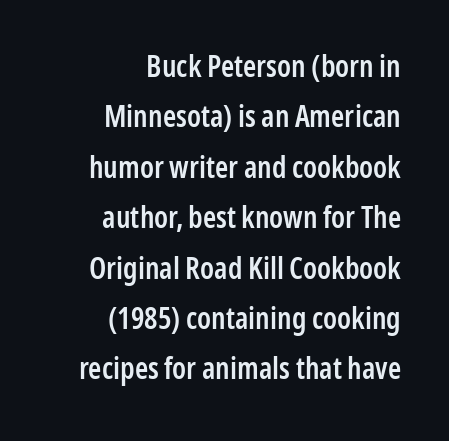
{"serif": "no", "italic": "no", "bold": "semi", "weight": "semibold", "width": "condensed", "stroke_contrast": "low", "x_height": "medium", "monospaced": "no", "underline": "no", "align": "right", "line_spacing": "normal", "line_spacing_ratio": 1.68, "letter_spacing": "normal", "letter_spacing_em": 0.0, "glyph_px": 30}
